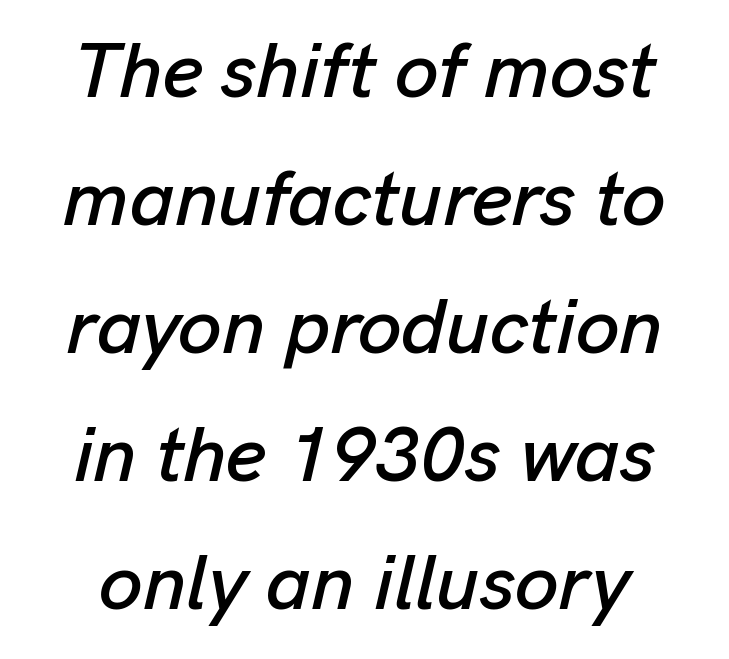
Each new line begins a customary step beneath the previous one. Any mark beneath the type? The region is blank. Varying glyph widths throughout — classic text-font behaviour. The tracking reads as untouched default to a designer's eye. Style check: oblique.
